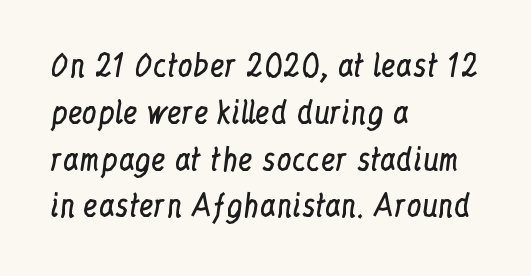
Q: Is the text bold? A: No.
Q: Is the text italic (slanted)? A: Yes.
Q: Is the typeface a serif or a sans-serif typeface? A: Serif.
Q: Is the text underlined? A: No.
Q: How is the paragraph aligned? A: Left-aligned.
Q: Is the spacing between letters normal or unusually wide? A: Normal.
Q: Is the spacing between lines tight, normal or loose? A: Normal.
Q: Width (condensed, normal, or wide)? A: Condensed.
Q: Stroke contrast? A: Low.
Q: x-height? A: Medium.
Q: Monospaced? A: No.
